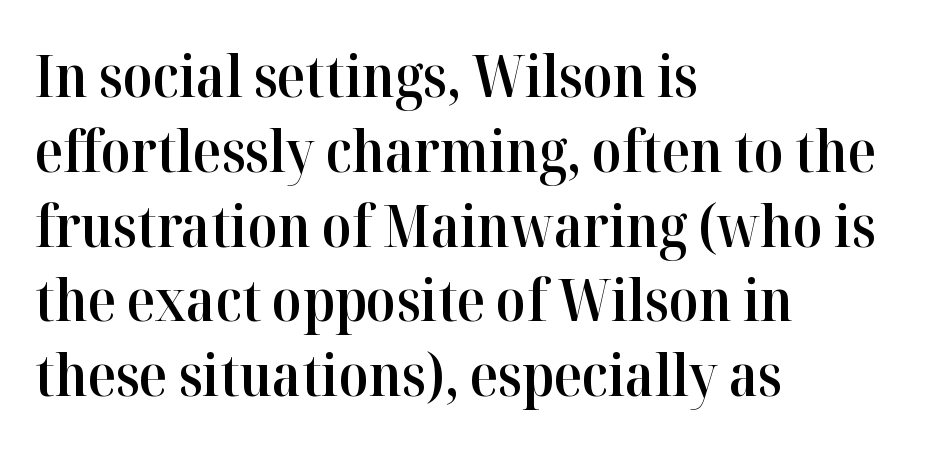
{"serif": "yes", "italic": "no", "bold": "semi", "weight": "semibold", "width": "normal", "stroke_contrast": "high", "x_height": "medium", "monospaced": "no", "underline": "no", "align": "left", "line_spacing": "normal", "line_spacing_ratio": 1.29, "letter_spacing": "normal", "letter_spacing_em": 0.0, "glyph_px": 58}
